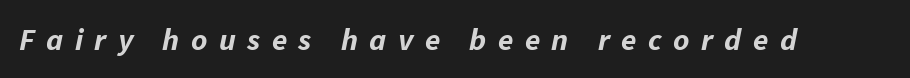
The image shows 31 px bold type, italic (leaning right); set unusually wide letter spacing (+0.37 em), not underlined; low stroke contrast and a medium x-height.
